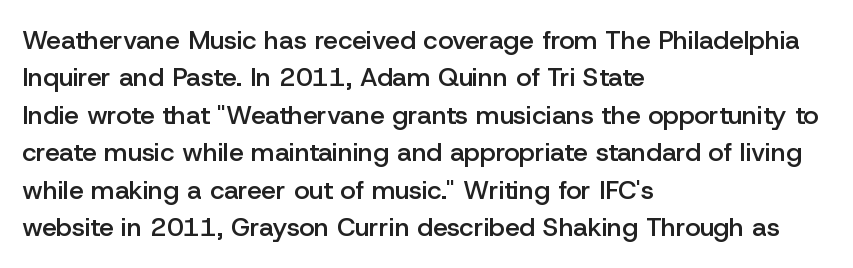
Q: Is the text bold? A: Semi-bold.
Q: Is the text italic (slanted)? A: No, it is upright.
Q: Is the text underlined? A: No.
Q: How is the paragraph aligned? A: Left-aligned.
Q: Is the spacing between letters normal or unusually wide? A: Normal.
Q: Is the spacing between lines tight, normal or loose? A: Normal.
